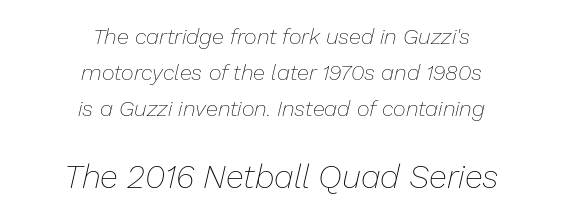
Tall strokes in this sample are angled rather than plumb. Looks like regular typesetting: each glyph gets only the width it needs. Underlining? Definitely not there. The designer left line spacing at the default. No extra tracking has been applied to these lines.
